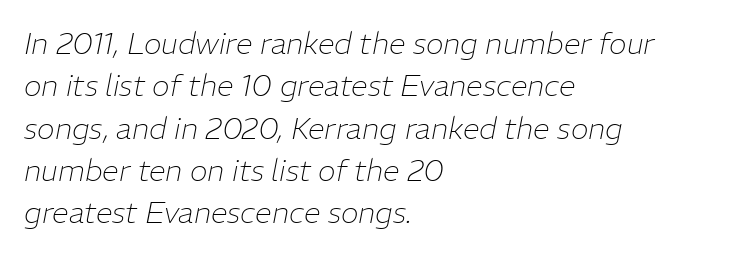
The image shows 30 px thin type, italic (leaning right); set left-aligned, normal line spacing (1.41x), normal letter spacing, not underlined; low stroke contrast and a medium x-height.
